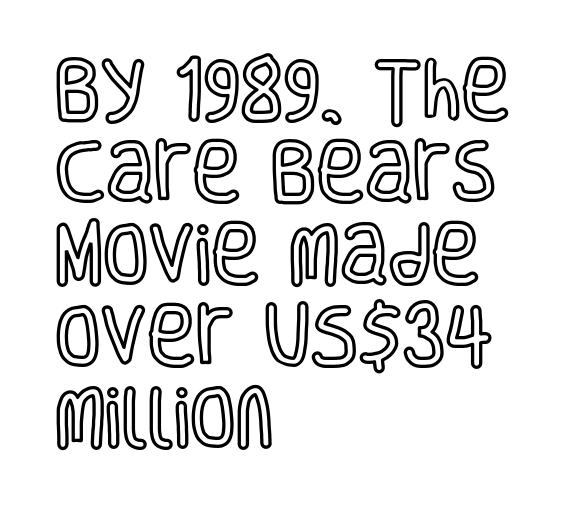
A typesetter would call this proportional, since set widths differ per character. Typeset ragged right — the left edge is the straight one. The foot of each line stays bare and open. A typesetter would call this zero additional tracking. The typography opts for an upright posture over an oblique one.
